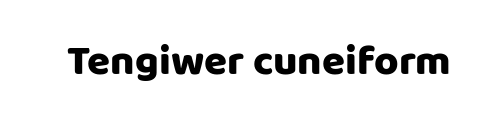
{"serif": "no", "italic": "no", "width": "normal", "stroke_contrast": "low", "x_height": "large", "monospaced": "no", "underline": "no", "letter_spacing": "normal", "letter_spacing_em": 0.0, "glyph_px": 42}
